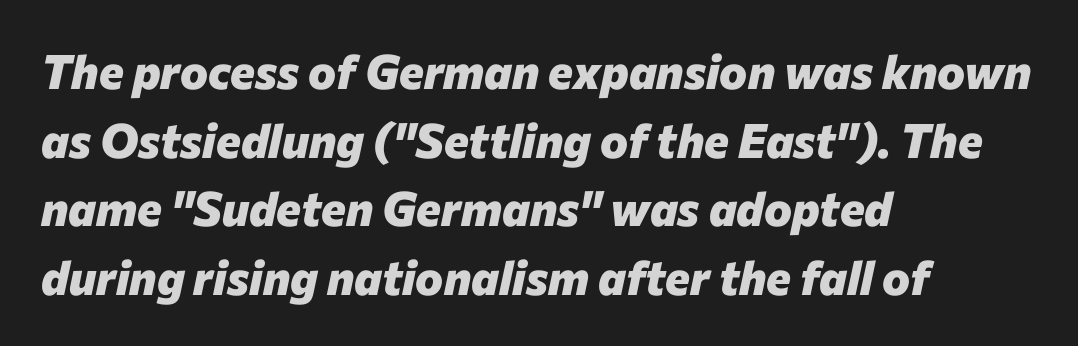
{"italic": "yes", "lean": "right", "slant_degrees": 12, "bold": "yes", "weight": "heavy", "width": "normal", "stroke_contrast": "low", "x_height": "medium", "monospaced": "no", "underline": "no", "align": "left", "line_spacing": "normal", "line_spacing_ratio": 1.46, "letter_spacing": "normal", "letter_spacing_em": 0.0, "glyph_px": 47}
